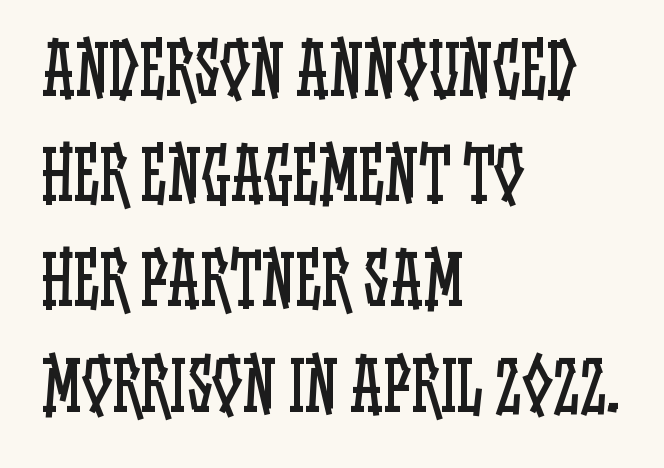
Q: Is the text bold? A: No.
Q: Is the text italic (slanted)? A: No, it is upright.
Q: Is the text underlined? A: No.
Q: How is the paragraph aligned? A: Left-aligned.
Q: Is the spacing between letters normal or unusually wide? A: Normal.
Q: Is the spacing between lines tight, normal or loose? A: Normal.
Q: Width (condensed, normal, or wide)? A: Condensed.
Q: Stroke contrast? A: Low.
Q: x-height? A: Large.
Q: Monospaced? A: No.
